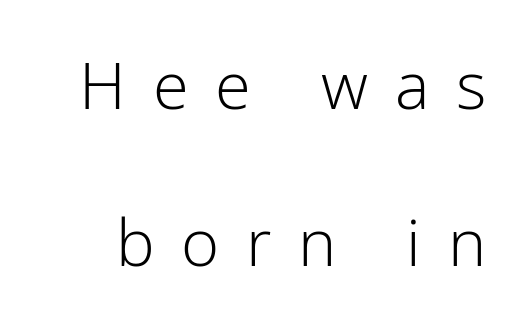
{"serif": "no", "italic": "no", "bold": "no", "weight": "light", "width": "normal", "stroke_contrast": "low", "x_height": "medium", "monospaced": "no", "underline": "no", "line_spacing": "loose", "line_spacing_ratio": 2.42, "letter_spacing": "wide", "letter_spacing_em": 0.41, "glyph_px": 65}
